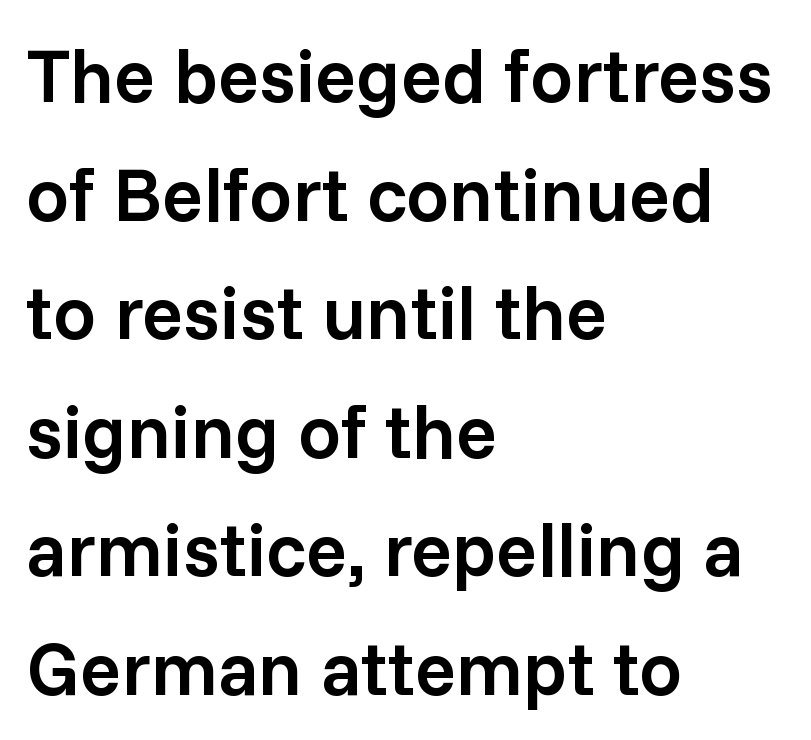
These lines sit exactly where default settings would place them. Posture: straight, roman, zero tilt. The passage shown is typed in a proportional face where columns would drift. The letterforms sit shoulder to shoulder at normal distance. Heft: intermediate — a semibold. Grotesque or geometric, the face here clearly has no serifs.
